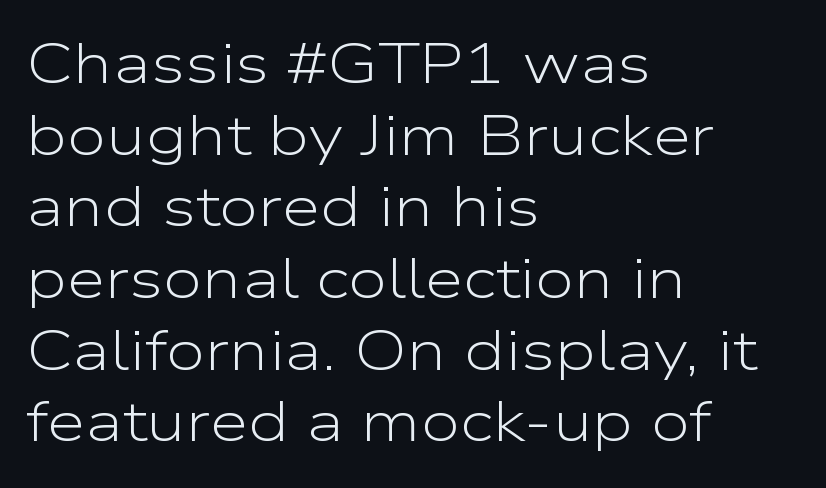
The image shows 56 px light, wide sans-serif type, upright; set left-aligned, normal line spacing (1.28x), normal letter spacing, not underlined; low stroke contrast and a medium x-height.
